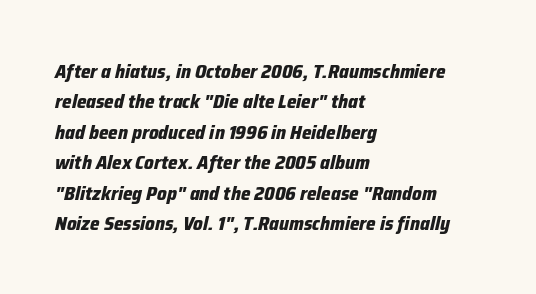
The image shows 20 px bold type, italic (leaning right); set left-aligned, normal line spacing (1.52x), normal letter spacing, not underlined.
